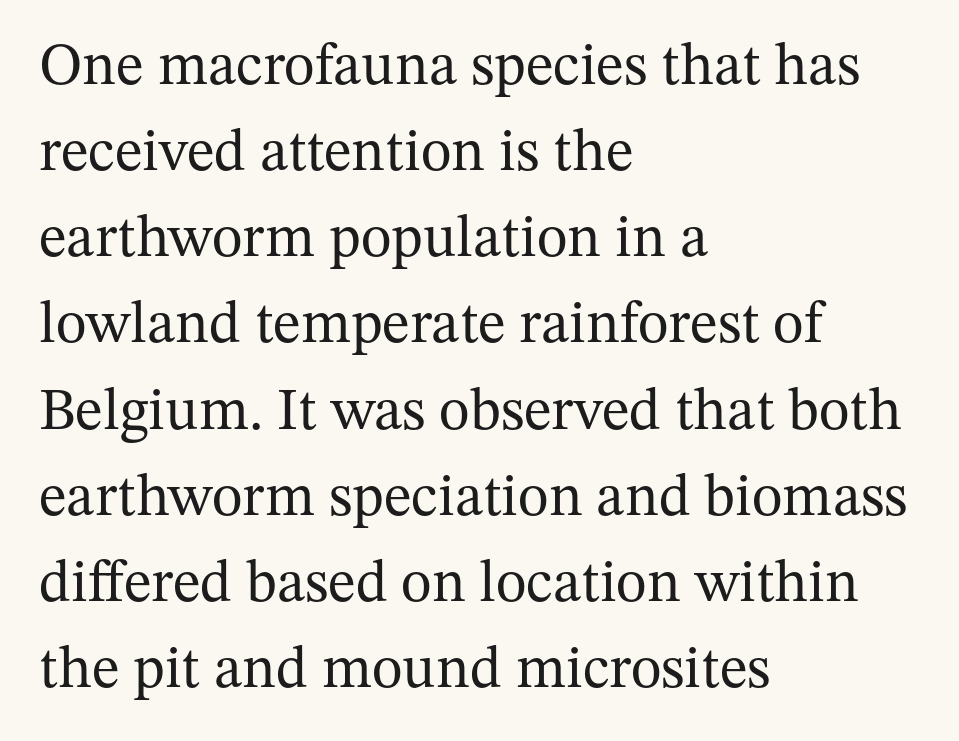
The image shows 59 px regular-weight serif type, upright; set left-aligned, normal line spacing (1.46x), normal letter spacing, not underlined; medium stroke contrast and a medium x-height.
